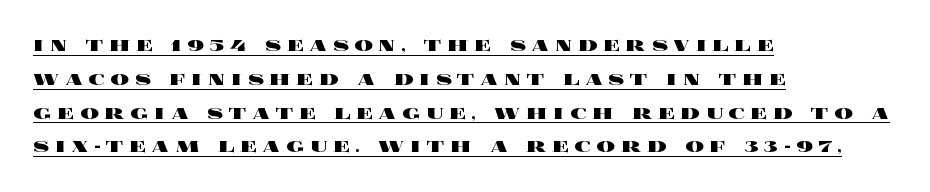
{"italic": "no", "bold": "yes", "underline": "yes", "align": "left", "line_spacing": "normal", "line_spacing_ratio": 1.47, "letter_spacing": "wide", "letter_spacing_em": 0.25, "glyph_px": 23}
